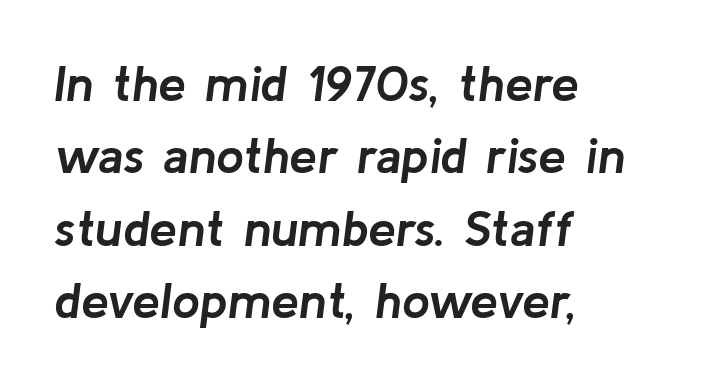
{"italic": "yes", "lean": "right", "slant_degrees": 8, "bold": "yes", "weight": "semibold", "width": "normal", "stroke_contrast": "low", "x_height": "medium", "monospaced": "no", "underline": "no", "align": "left", "line_spacing": "normal", "line_spacing_ratio": 1.45, "letter_spacing": "normal", "letter_spacing_em": 0.0, "glyph_px": 50}
